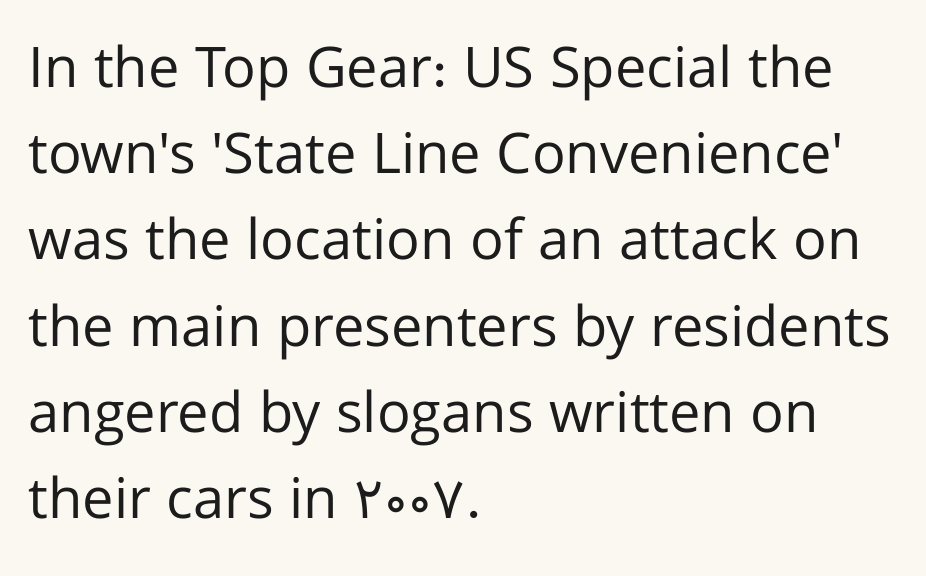
Weight class: somewhere from thin through regular. The zone under the glyphs is completely vacant. The type family on display is of the sans-serif kind. You could call the tracking neutral — neither tight nor loose. The rendering uses natural spacing where letterforms have individual widths.
